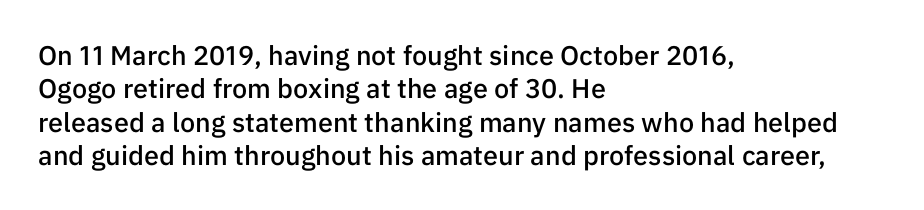
{"italic": "no", "bold": "semi", "underline": "no", "align": "left", "line_spacing_ratio": 1.24, "letter_spacing": "normal", "letter_spacing_em": 0.0, "glyph_px": 27}
